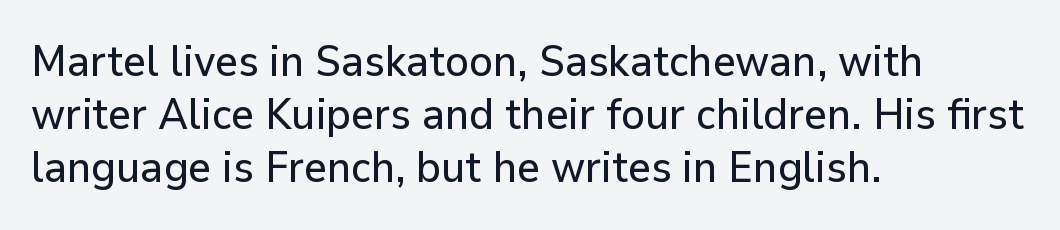
Just letters on the line, the space beneath them empty. The face used here is proportionally spaced, like ordinary book or web type. Tall strokes in this sample are plumb rather than angled. Tracking value appears to be zero — textbook default spacing. Note: no serifs on the glyphs.
